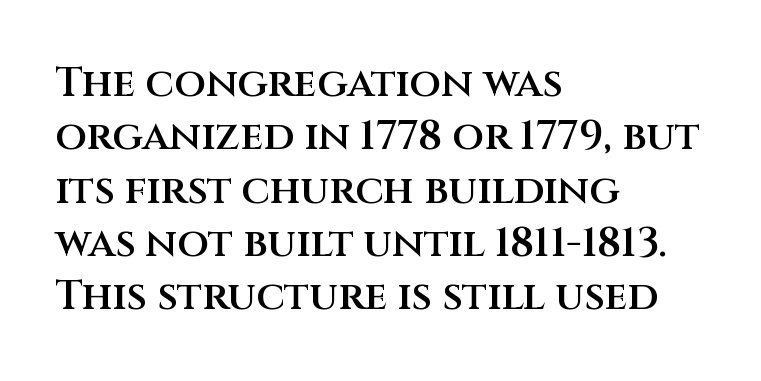
The image shows 41 px semibold sans-serif type, upright; set left-aligned, normal line spacing (1.3x), normal letter spacing, not underlined; medium stroke contrast and a large x-height.
